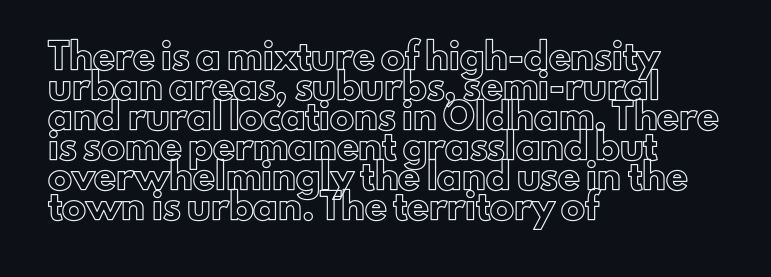
The image shows 24 px text type, upright; set left-aligned, normal line spacing (1.25x), normal letter spacing, not underlined.
